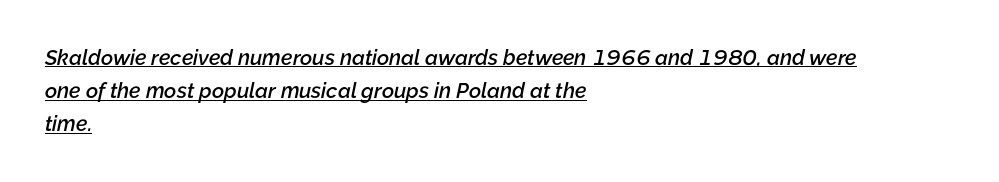
The image shows 21 px text type, italic (leaning right); set left-aligned, normal line spacing (1.58x), normal letter spacing, underlined.
